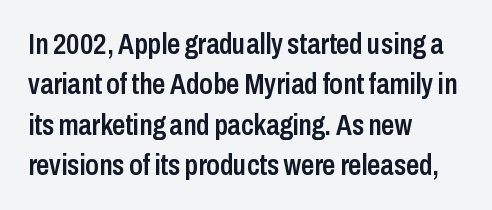
The image shows 29 px semibold, condensed sans-serif type, upright; set left-aligned, normal line spacing (1.39x), normal letter spacing, not underlined; low stroke contrast and a medium x-height.
